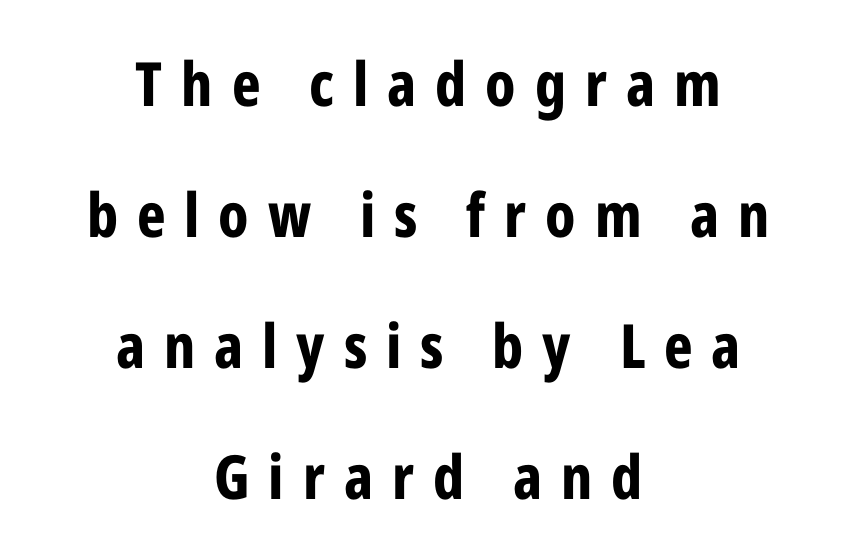
The image shows 61 px bold, condensed sans-serif type, upright; set centered, loose line spacing (2.15x), unusually wide letter spacing (+0.31 em), not underlined; low stroke contrast and a medium x-height.
